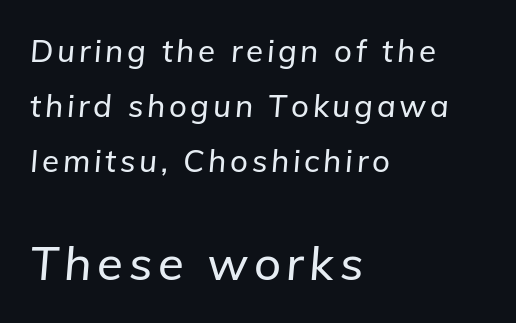
Q: Is the text italic (slanted)? A: Yes, it leans right by about 5 degrees.
Q: Is the text underlined? A: No.
Q: How is the paragraph aligned? A: Left-aligned.
Q: Which block of text is set in a larger size, the first (top) or the second (bottom)? A: The second (bottom) one.
Q: Width (condensed, normal, or wide)? A: Normal.
Q: Stroke contrast? A: Low.
Q: x-height? A: Medium.
Q: Monospaced? A: No.
